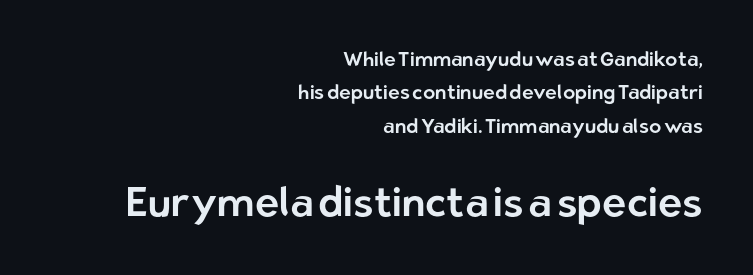
Quick note: interline space is typical. This rendering employs a face without finishing strokes, i.e., a sans-serif. These lines are set flush right with a ragged left edge. Do the letters lean? They stand straight. The foot of each line stays bare and open.
